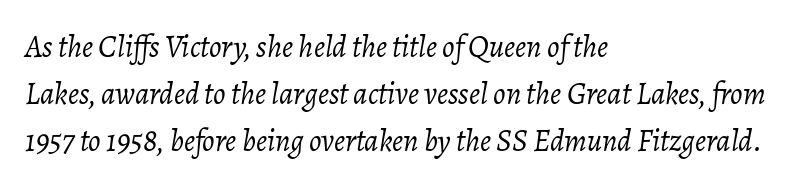
The image shows 31 px light type, italic (leaning right); set left-aligned, normal line spacing (1.51x), normal letter spacing, not underlined; low stroke contrast and a medium x-height.
